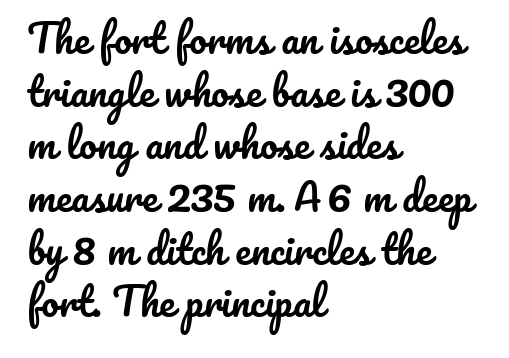
{"width": "normal", "stroke_contrast": "low", "x_height": "small", "monospaced": "no", "underline": "no", "align": "left", "line_spacing": "normal", "line_spacing_ratio": 1.35, "letter_spacing": "normal", "letter_spacing_em": 0.0, "glyph_px": 39}
